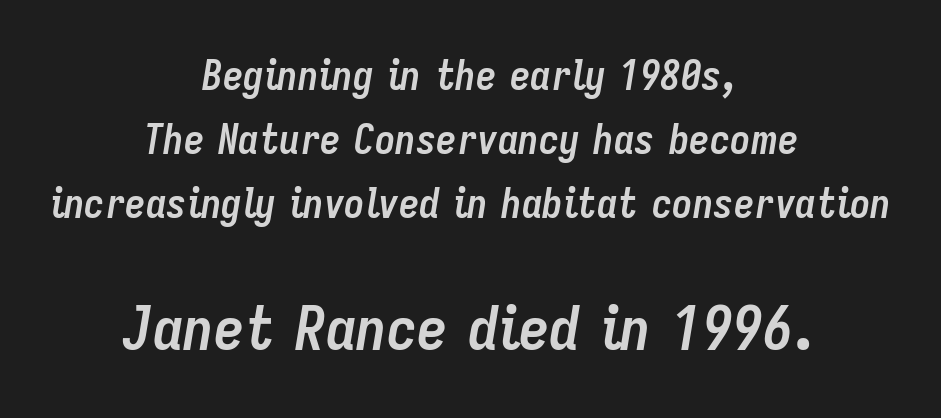
The image shows 61 px semibold, condensed type, italic (leaning right); set centered, normal line spacing (1.56x), normal letter spacing, not underlined; the second (bottom) block is 1.49x larger; low stroke contrast and a medium x-height.
